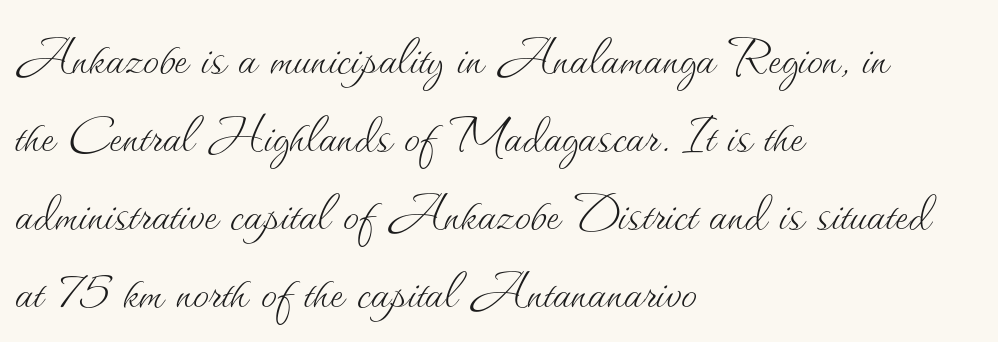
Q: Is the text bold? A: No.
Q: Is the text italic (slanted)? A: Yes.
Q: Is the text underlined? A: No.
Q: How is the paragraph aligned? A: Left-aligned.
Q: Is the spacing between letters normal or unusually wide? A: Normal.
Q: Width (condensed, normal, or wide)? A: Normal.
Q: Stroke contrast? A: Medium.
Q: x-height? A: Small.
Q: Monospaced? A: No.
